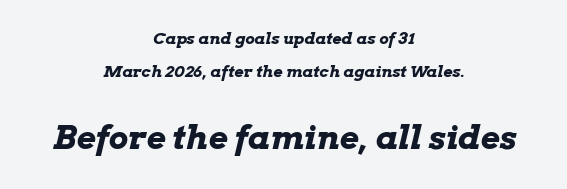
Q: Is the text bold? A: Yes.
Q: Is the text italic (slanted)? A: Yes, it leans right by about 13 degrees.
Q: Is the text underlined? A: No.
Q: How is the paragraph aligned? A: Centered.
Q: Is the spacing between letters normal or unusually wide? A: Normal.
Q: Is the spacing between lines tight, normal or loose? A: Loose.
Q: Which block of text is set in a larger size, the first (top) or the second (bottom)? A: The second (bottom) one.
Q: Width (condensed, normal, or wide)? A: Wide.
Q: Stroke contrast? A: Low.
Q: x-height? A: Medium.
Q: Monospaced? A: No.
